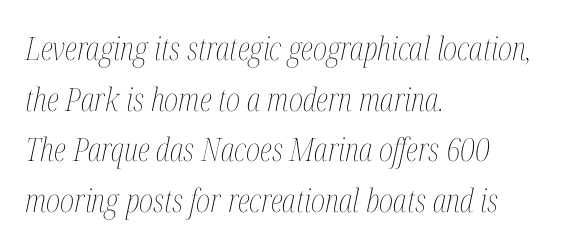
Q: Is the text bold? A: No.
Q: Is the text italic (slanted)? A: Yes, it leans right by about 12 degrees.
Q: Is the text underlined? A: No.
Q: How is the paragraph aligned? A: Left-aligned.
Q: Is the spacing between letters normal or unusually wide? A: Normal.
Q: Is the spacing between lines tight, normal or loose? A: Normal.
Q: Width (condensed, normal, or wide)? A: Condensed.
Q: Stroke contrast? A: Medium.
Q: x-height? A: Medium.
Q: Monospaced? A: No.
